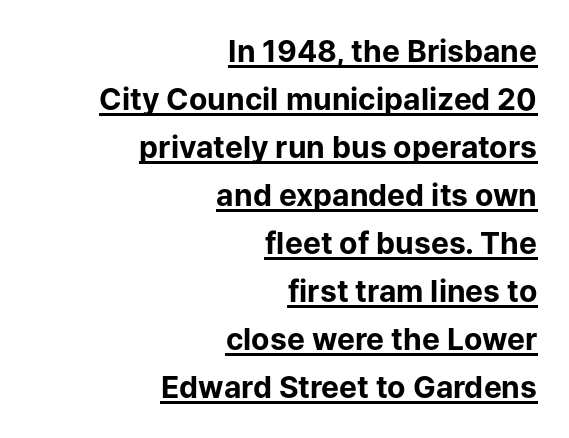
The passage shown is typed in a proportional face where columns would drift. The axis of the letterforms is exactly vertical. This is underlined copy, the kind a proofreader might mark for attention. Short note: letters normally spaced.
